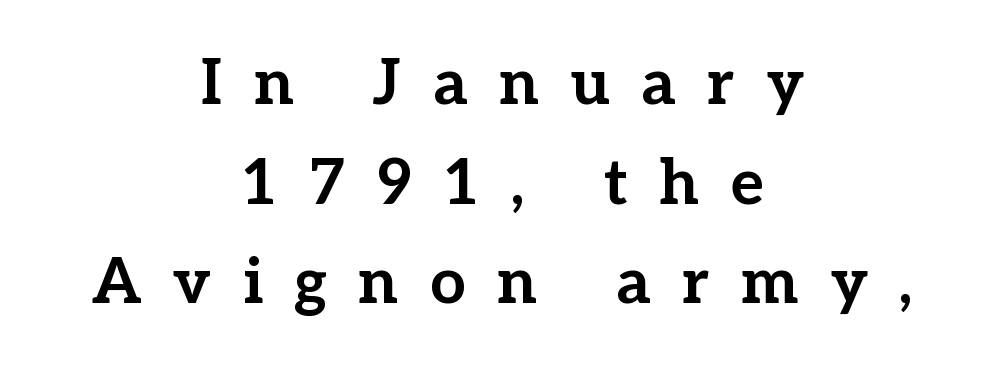
The lines sit at an ordinary, default distance from one another. This is roman type, the default non-slanted kind. Check the space under the baseline: it is left empty. Think of a printed novel: that variable character pitch is what you see here. Short and long lines alike share a common midpoint. Yep, those are serifs on the letters.
